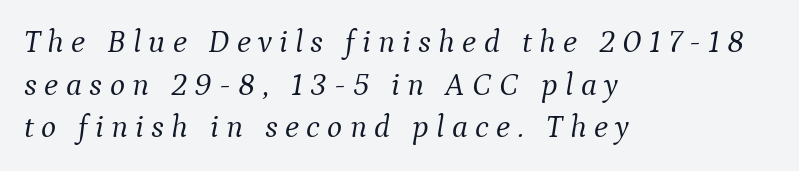
Q: Is the text bold? A: No.
Q: Is the text italic (slanted)? A: Yes, it leans right by about 9 degrees.
Q: Is the typeface a serif or a sans-serif typeface? A: Serif.
Q: Is the text underlined? A: No.
Q: How is the paragraph aligned? A: Left-aligned.
Q: Is the spacing between letters normal or unusually wide? A: Unusually wide.
Q: Is the spacing between lines tight, normal or loose? A: Normal.
Q: Width (condensed, normal, or wide)? A: Normal.
Q: Stroke contrast? A: Medium.
Q: x-height? A: Medium.
Q: Monospaced? A: No.
